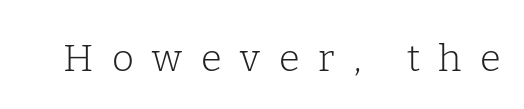
Q: Is the text bold? A: No.
Q: Is the text italic (slanted)? A: No, it is upright.
Q: Is the typeface a serif or a sans-serif typeface? A: Serif.
Q: Is the text underlined? A: No.
Q: Is the spacing between letters normal or unusually wide? A: Unusually wide.
Q: Width (condensed, normal, or wide)? A: Normal.
Q: Stroke contrast? A: Low.
Q: x-height? A: Medium.
Q: Monospaced? A: No.
